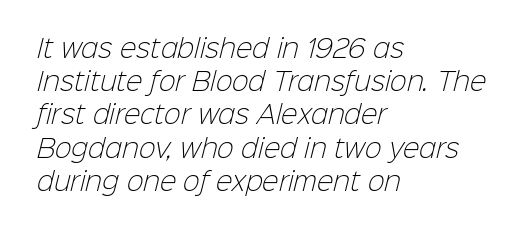
What stands out about the letter spacing? Nothing — it is the standard amount. Normally led — the rows are evenly, conventionally spaced. A student would call this left alignment; a typographer would say flush left, rag right. Check under the words: just untouched page. Think standard paragraph weight, or any step lighter than that.
